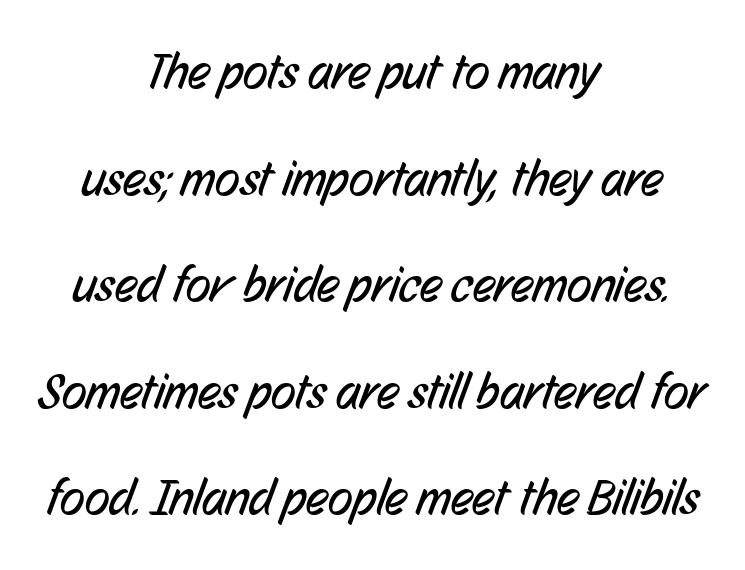
The image shows 51 px regular-weight, condensed sans-serif type; set centered, loose line spacing (2.09x), normal letter spacing, not underlined; low stroke contrast and a medium x-height.
